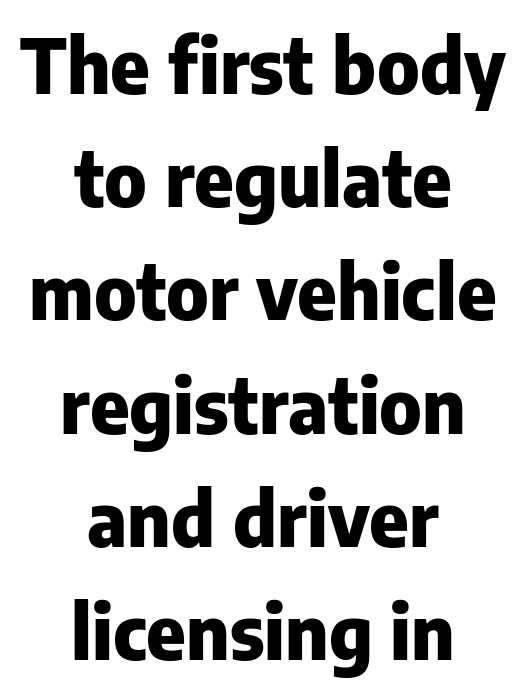
A typesetter would call this proportional, since set widths differ per character. Stroke thickness is high; the sample reads as a true bold. Nope, no serifs anywhere on these letters. Quick note: underline off. If you drew a line through each stem, it would be perfectly vertical.
